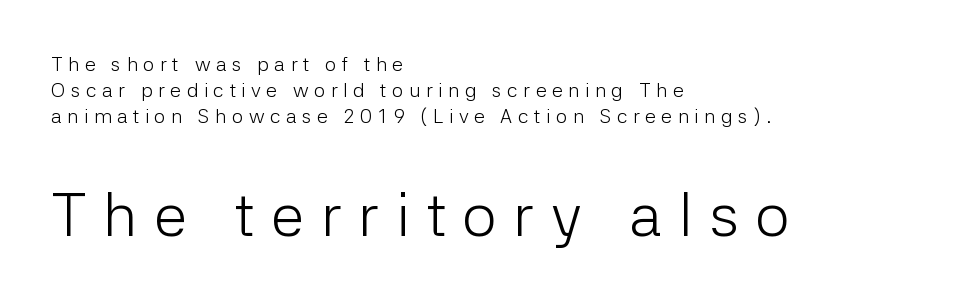
Notice how descenders clear the ascenders below comfortably — that's standard leading. The characters display no serif detailing; their extremities are plain. You can tell it's not italic because the verticals are truly vertical. The strokes are not fattened; the text isn't bold. The string is rendered with underlining switched off.
